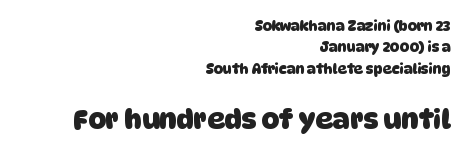
The horizontal fit of the characters is conventional and even. Line ends are locked; line starts wander. Each row of text sits above clean, open space. Chunky letters — that's bold for sure. Baseline-to-baseline distance is the conventional proportion of letter height. The letters in the lower block stand taller than those in the block above.
